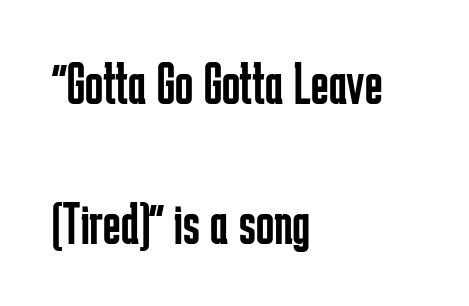
These lines stack with their left ends in a neat column. Is the type heavy? It reads as light-to-regular instead. The line-height multiplier appears high, well above default. The horizontal fit of the characters is conventional and even. Every stem runs plumb, perpendicular to the baseline.
